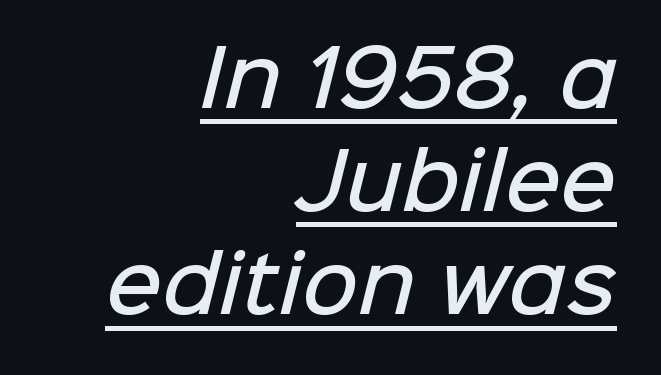
The passage shown is typeset with a sans-serif family. Is there much room between lines? A standard amount, neither cramped nor airy. The face used here is a semibold: visibly heavier than regular, lighter than bold. Each word holds together tightly as a unit, with standard inter-letter gaps. The lettering is marked with a stroke running underneath it.
